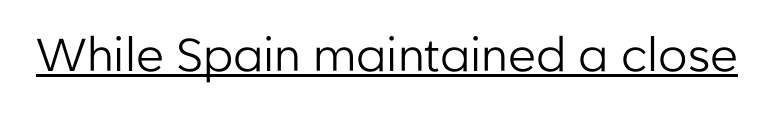
The image shows 46 px regular-weight sans-serif type, upright; set normal letter spacing, underlined; low stroke contrast and a medium x-height.
